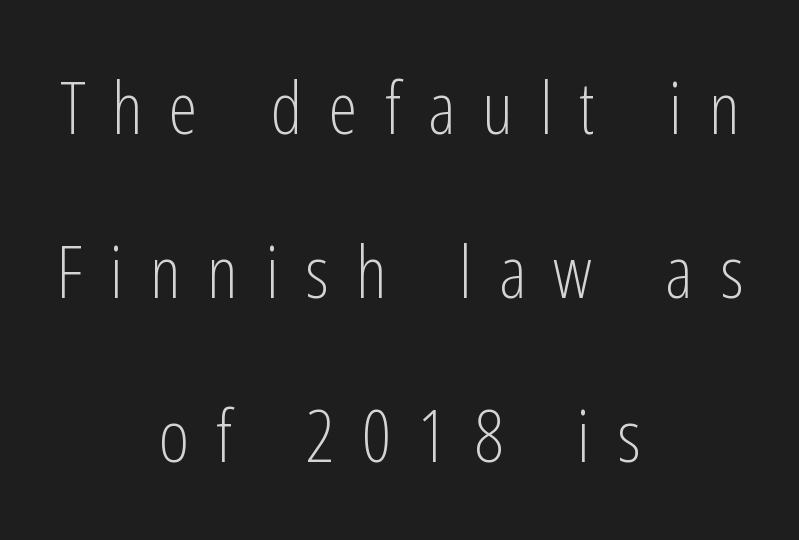
Q: Is the text bold? A: No.
Q: Is the text italic (slanted)? A: No, it is upright.
Q: Is the typeface a serif or a sans-serif typeface? A: Sans-serif.
Q: Is the text underlined? A: No.
Q: How is the paragraph aligned? A: Centered.
Q: Is the spacing between letters normal or unusually wide? A: Unusually wide.
Q: Is the spacing between lines tight, normal or loose? A: Loose.
Q: Width (condensed, normal, or wide)? A: Condensed.
Q: Stroke contrast? A: Low.
Q: x-height? A: Medium.
Q: Monospaced? A: No.
